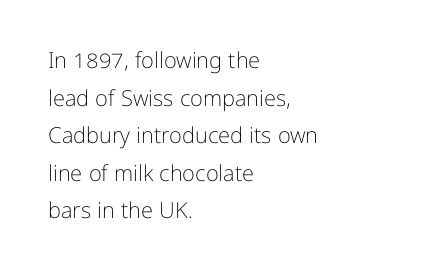
Q: Is the text bold? A: No.
Q: Is the text italic (slanted)? A: No, it is upright.
Q: Is the text underlined? A: No.
Q: How is the paragraph aligned? A: Left-aligned.
Q: Is the spacing between letters normal or unusually wide? A: Normal.
